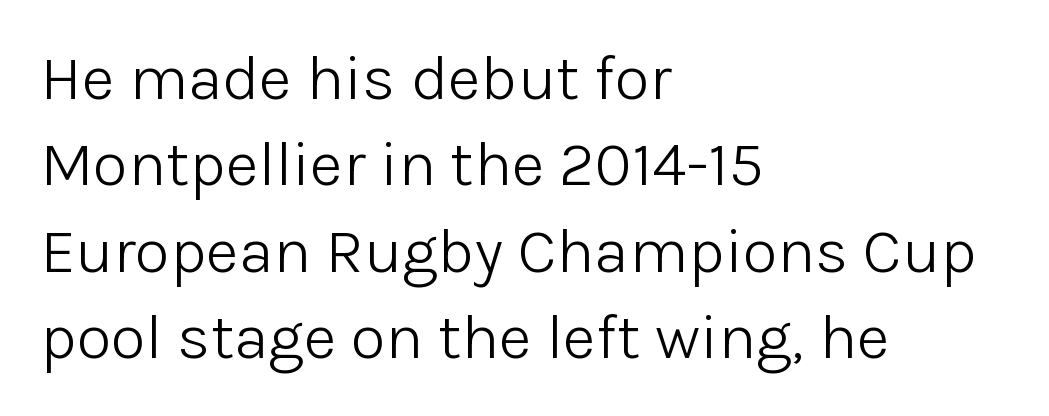
The image shows 64 px light sans-serif type, upright; set left-aligned, normal line spacing (1.35x), normal letter spacing, not underlined; low stroke contrast and a medium x-height.
